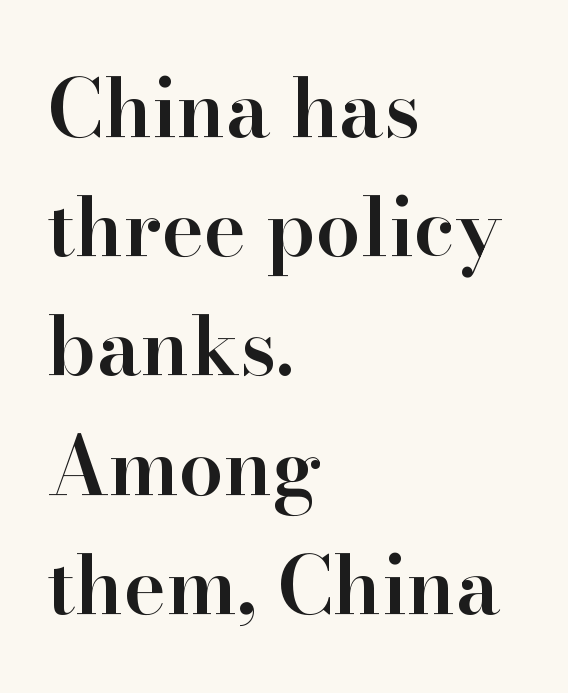
The image shows 80 px semibold serif type, upright; set left-aligned, normal line spacing (1.49x), normal letter spacing, not underlined; high stroke contrast and a small x-height.
